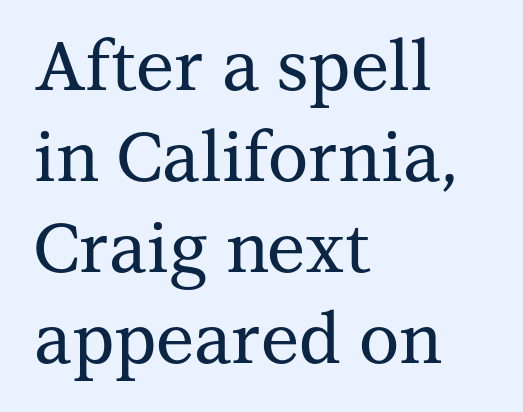
The axis of the letterforms is exactly vertical. The gap between lines stays unmarked. Compared with typical body copy, the letter spacing here is the same. Teacher's note: observe the even left margin — that is flush-left alignment.
